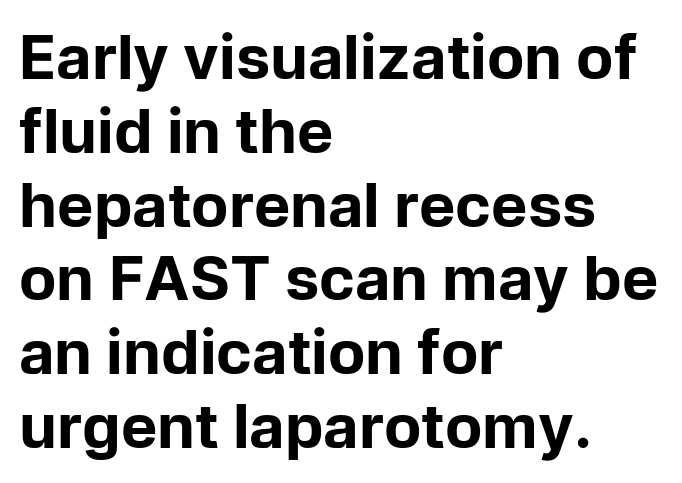
{"serif": "no", "italic": "no", "bold": "yes", "weight": "bold", "width": "normal", "stroke_contrast": "low", "x_height": "medium", "monospaced": "no", "underline": "no", "align": "left", "line_spacing_ratio": 1.21, "letter_spacing": "normal", "letter_spacing_em": 0.0, "glyph_px": 61}
